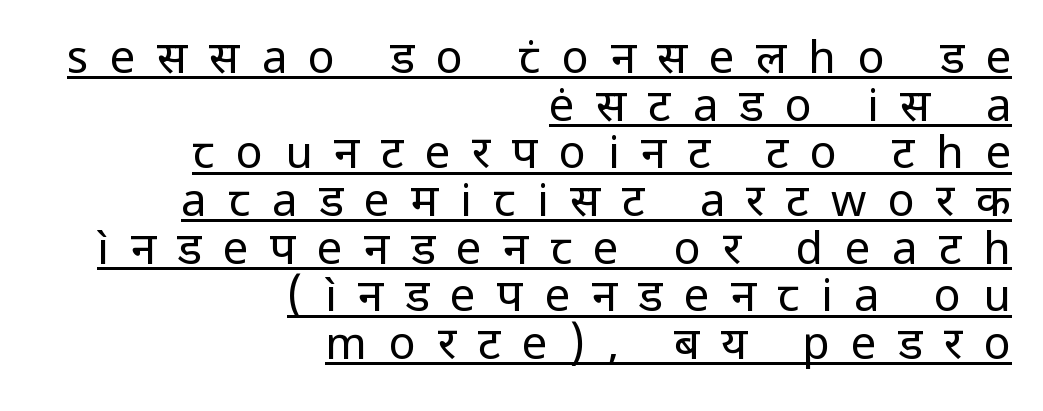
The image shows 45 px regular-weight sans-serif type, upright; set right-aligned, tight line spacing (1.06x), unusually wide letter spacing (+0.48 em), underlined; low stroke contrast and a medium x-height.
